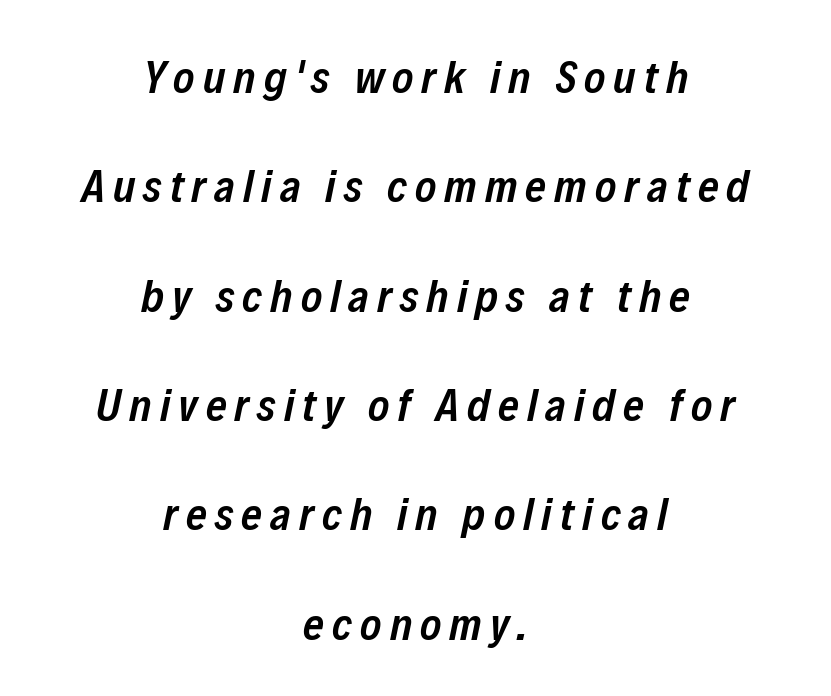
The image shows 45 px semibold, condensed type, italic (leaning right); set centered, loose line spacing (2.43x), not underlined; low stroke contrast and a medium x-height.
